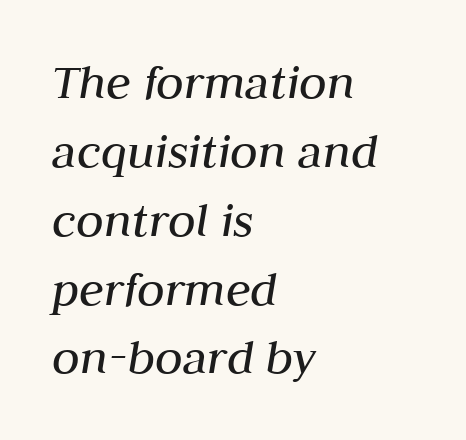
{"italic": "yes", "lean": "right", "slant_degrees": 10, "bold": "no", "weight": "regular", "width": "normal", "stroke_contrast": "medium", "x_height": "medium", "monospaced": "no", "underline": "no", "align": "left", "line_spacing": "normal", "line_spacing_ratio": 1.35, "letter_spacing": "normal", "letter_spacing_em": 0.0, "glyph_px": 51}
